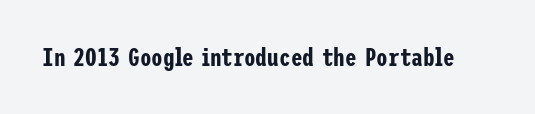
The image shows 26 px text type, upright; set normal letter spacing, not underlined.
